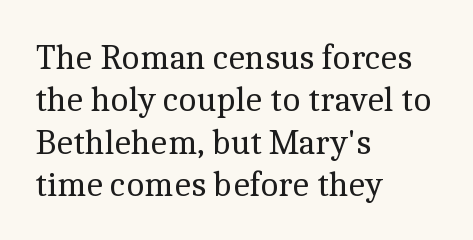
Italic? Not at all — the glyphs are vertical. Look at the bottom of the vertical strokes: they flare into serifs here. Line beginnings align vertically; line endings do not. The horizontal fit of the characters is conventional and even. Unmarked baselines from the first word to the last.
